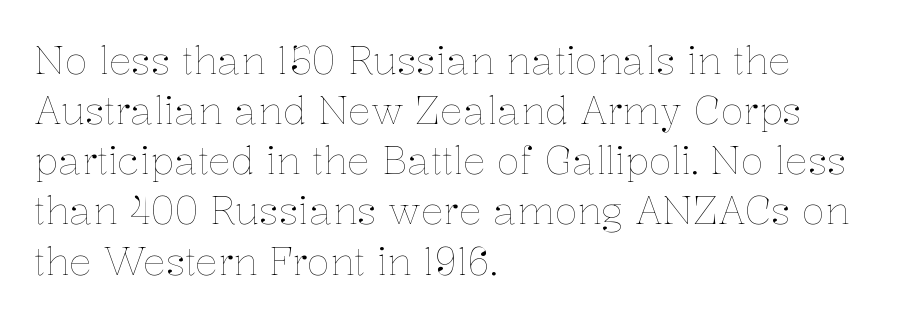
Q: Is the text bold? A: No.
Q: Is the text italic (slanted)? A: No, it is upright.
Q: Is the text underlined? A: No.
Q: How is the paragraph aligned? A: Left-aligned.
Q: Is the spacing between letters normal or unusually wide? A: Normal.
Q: Is the spacing between lines tight, normal or loose? A: Normal.
Q: Width (condensed, normal, or wide)? A: Normal.
Q: Stroke contrast? A: Low.
Q: x-height? A: Medium.
Q: Monospaced? A: No.
